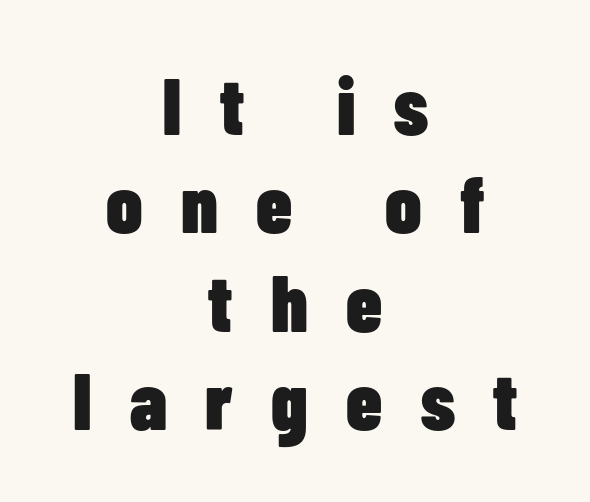
Q: Is the text bold? A: Yes.
Q: Is the text italic (slanted)? A: No, it is upright.
Q: Is the typeface a serif or a sans-serif typeface? A: Sans-serif.
Q: Is the text underlined? A: No.
Q: How is the paragraph aligned? A: Centered.
Q: Is the spacing between letters normal or unusually wide? A: Unusually wide.
Q: Width (condensed, normal, or wide)? A: Condensed.
Q: Stroke contrast? A: Low.
Q: x-height? A: Medium.
Q: Monospaced? A: No.
